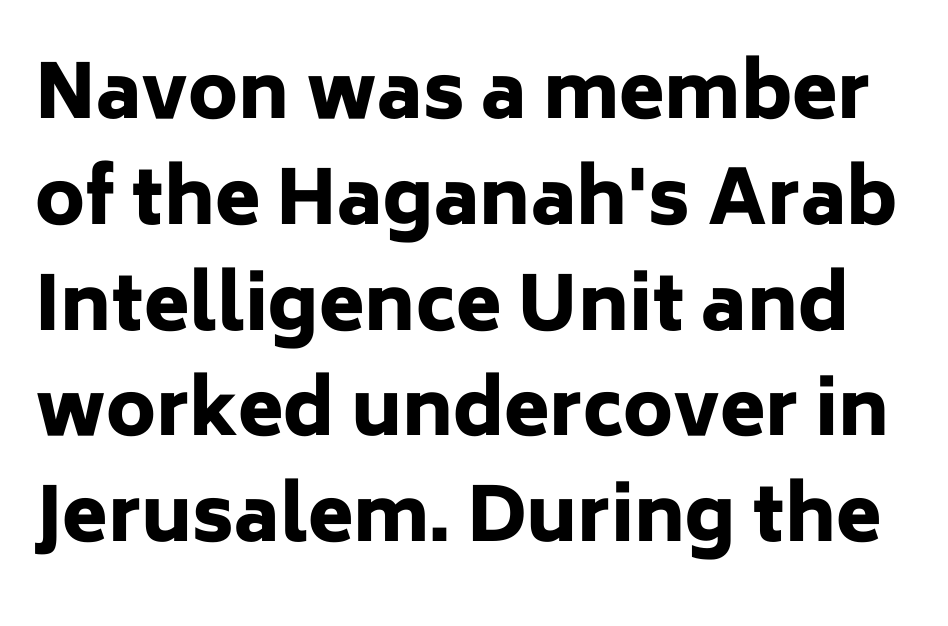
Ascenders rise straight up at ninety degrees. Are there feet on the stems? There aren't — it's a sans. Is the letter spacing exaggerated? No — it looks like the ordinary default. Caption: bold face, heavy strokes.
